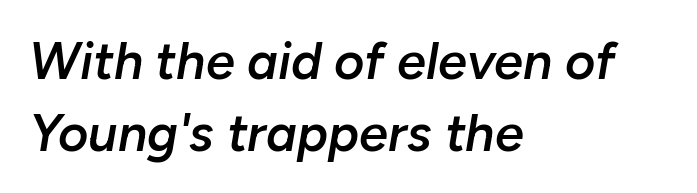
{"italic": "yes", "lean": "right", "slant_degrees": 10, "bold": "semi", "weight": "semibold", "width": "normal", "stroke_contrast": "low", "x_height": "medium", "monospaced": "no", "underline": "no", "align": "left", "line_spacing": "normal", "line_spacing_ratio": 1.38, "letter_spacing": "normal", "letter_spacing_em": 0.0, "glyph_px": 52}
